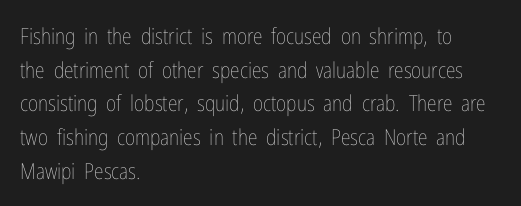
{"italic": "no", "bold": "no", "underline": "no", "align": "left", "line_spacing": "normal", "line_spacing_ratio": 1.53, "letter_spacing": "normal", "letter_spacing_em": 0.0, "glyph_px": 22}
